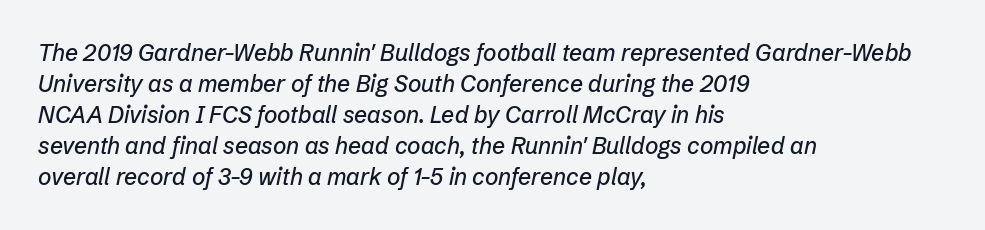
The image shows 23 px text type, italic (leaning right); set left-aligned, normal line spacing (1.35x), normal letter spacing, not underlined.
